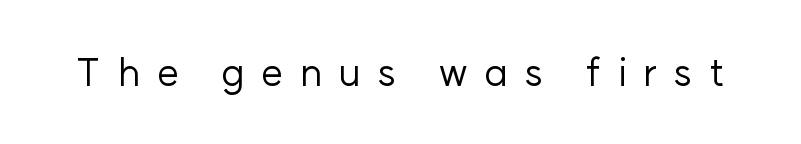
{"serif": "no", "italic": "no", "bold": "no", "weight": "regular", "width": "normal", "stroke_contrast": "low", "x_height": "medium", "monospaced": "no", "underline": "no", "letter_spacing": "wide", "letter_spacing_em": 0.42, "glyph_px": 39}
